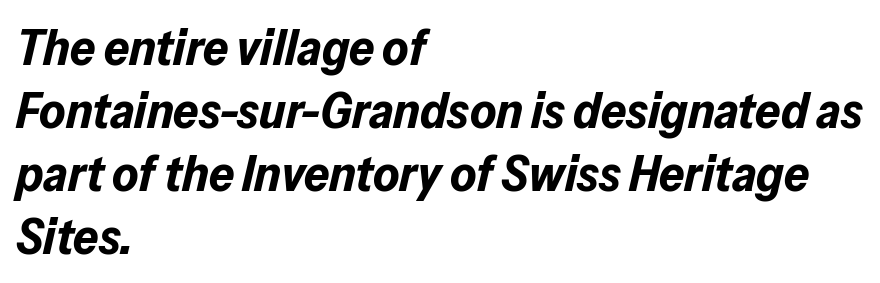
Q: Is the text bold? A: Yes.
Q: Is the text italic (slanted)? A: Yes, it leans right by about 13 degrees.
Q: Is the text underlined? A: No.
Q: How is the paragraph aligned? A: Left-aligned.
Q: Is the spacing between letters normal or unusually wide? A: Normal.
Q: Is the spacing between lines tight, normal or loose? A: Normal.
Q: Width (condensed, normal, or wide)? A: Normal.
Q: Stroke contrast? A: Low.
Q: x-height? A: Medium.
Q: Monospaced? A: No.
